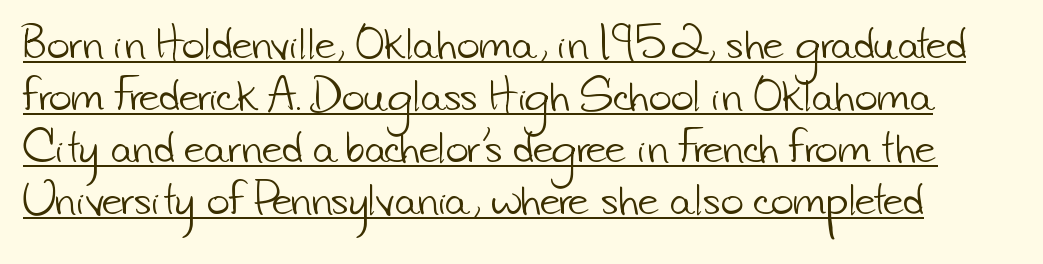
Q: Is the text bold? A: No.
Q: Is the typeface a serif or a sans-serif typeface? A: Sans-serif.
Q: Is the text underlined? A: Yes.
Q: Is the spacing between letters normal or unusually wide? A: Normal.
Q: Is the spacing between lines tight, normal or loose? A: Normal.
Q: Width (condensed, normal, or wide)? A: Normal.
Q: Stroke contrast? A: Low.
Q: x-height? A: Small.
Q: Monospaced? A: No.
